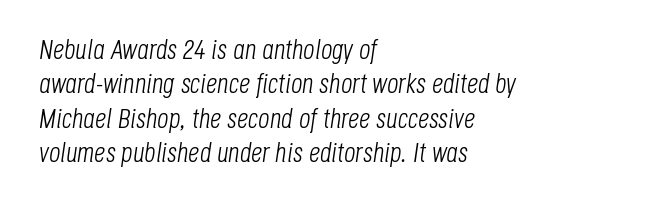
{"italic": "yes", "lean": "right", "slant_degrees": 8, "bold": "no", "weight": "light", "width": "condensed", "stroke_contrast": "low", "x_height": "large", "monospaced": "no", "underline": "no", "align": "left", "line_spacing_ratio": 1.23, "letter_spacing": "normal", "letter_spacing_em": 0.0, "glyph_px": 28}
